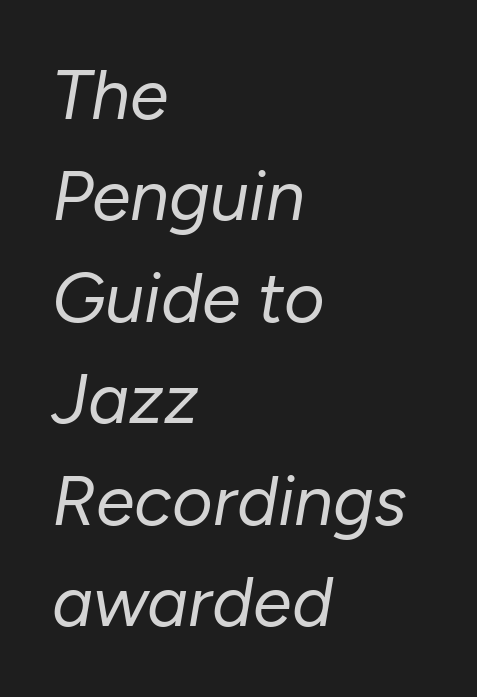
The image shows 70 px regular-weight type, italic (leaning right); set left-aligned, normal line spacing (1.45x), normal letter spacing, not underlined; low stroke contrast and a medium x-height.
